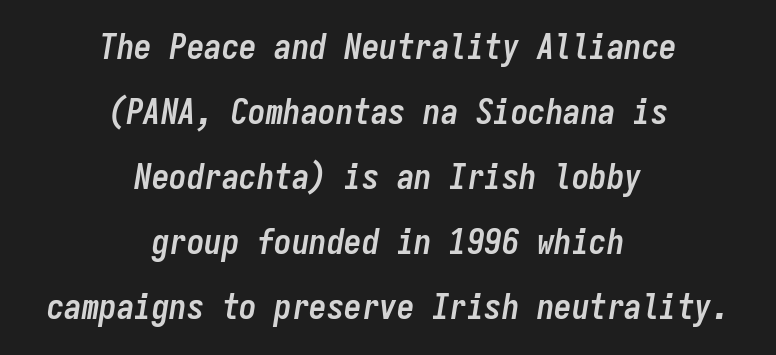
Q: Is the text bold? A: Yes.
Q: Is the text italic (slanted)? A: Yes, it leans right by about 9 degrees.
Q: Is the text underlined? A: No.
Q: How is the paragraph aligned? A: Centered.
Q: Is the spacing between letters normal or unusually wide? A: Normal.
Q: Width (condensed, normal, or wide)? A: Condensed.
Q: Stroke contrast? A: Low.
Q: x-height? A: Medium.
Q: Monospaced? A: Yes.
